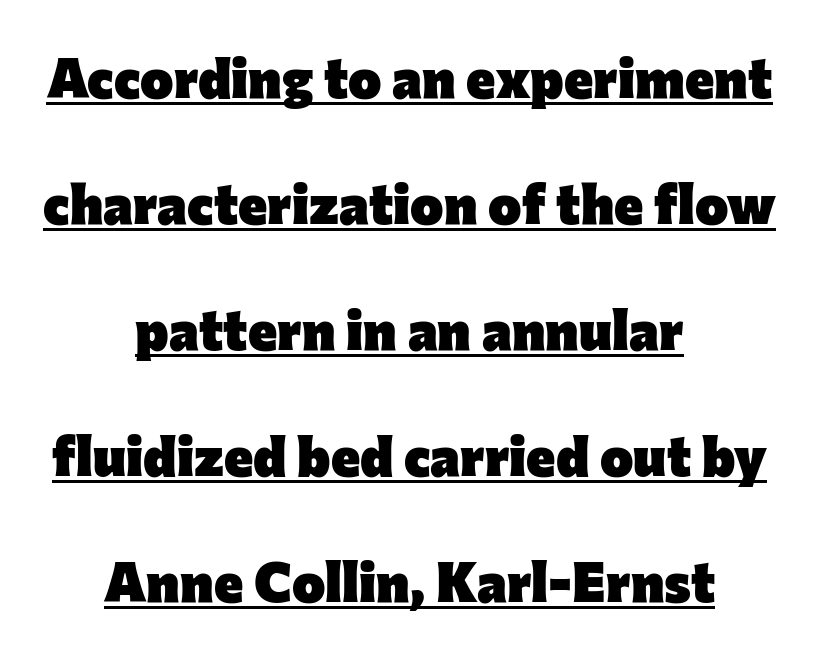
{"serif": "no", "italic": "no", "bold": "yes", "weight": "heavy", "width": "normal", "stroke_contrast": "low", "x_height": "medium", "monospaced": "no", "underline": "yes", "align": "center", "line_spacing": "loose", "line_spacing_ratio": 2.25, "letter_spacing": "normal", "letter_spacing_em": 0.0, "glyph_px": 56}
